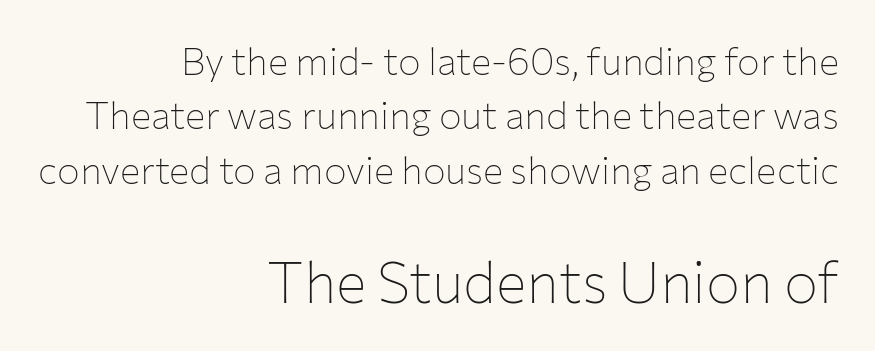
Q: Is the text bold? A: No.
Q: Is the text italic (slanted)? A: No, it is upright.
Q: Is the typeface a serif or a sans-serif typeface? A: Sans-serif.
Q: Is the text underlined? A: No.
Q: How is the paragraph aligned? A: Right-aligned.
Q: Is the spacing between letters normal or unusually wide? A: Normal.
Q: Is the spacing between lines tight, normal or loose? A: Normal.
Q: Which block of text is set in a larger size, the first (top) or the second (bottom)? A: The second (bottom) one.
Q: Width (condensed, normal, or wide)? A: Normal.
Q: Stroke contrast? A: Low.
Q: x-height? A: Medium.
Q: Monospaced? A: No.
